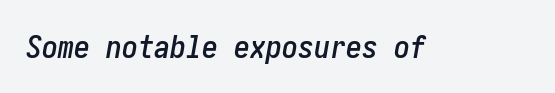
Honestly, there is no underline to notice here at all. Rendered with sloped, italic letterforms. In terms of letterspacing, this is plain default setting.
